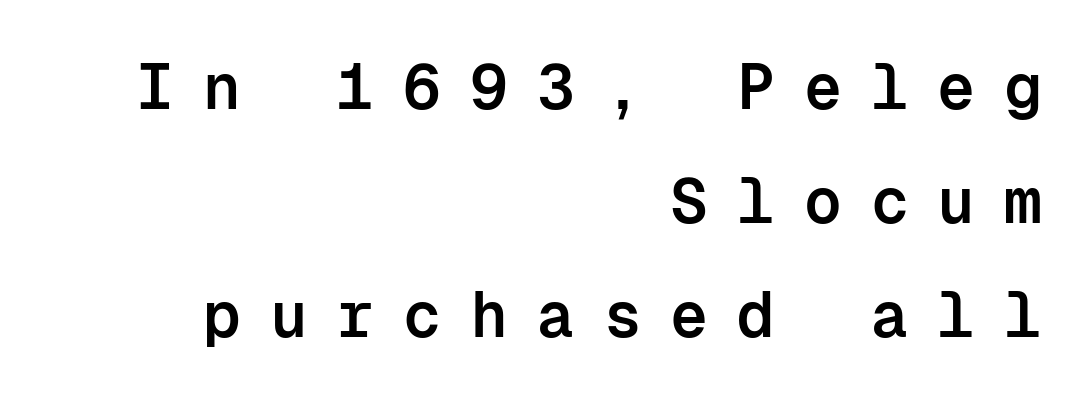
Someone cranked the tracking dial way up on this one. Monospaced: the letters line up in strict vertical columns. Does the copy run flush right? Yes — the right margin is perfectly even. Decoration check: the copy has no underline. Vertical strokes here are truly vertical.
